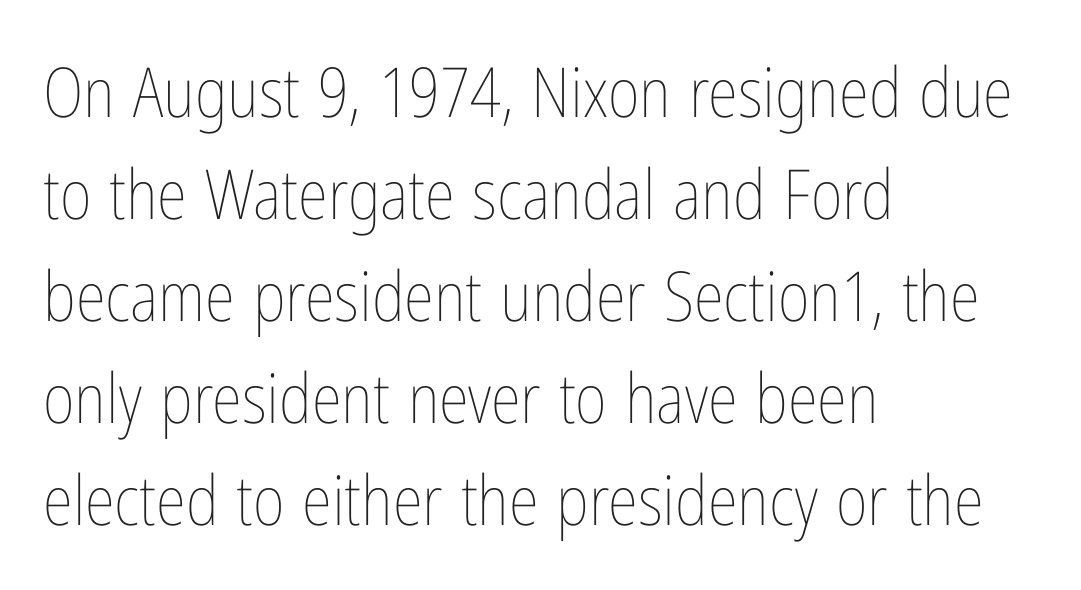
{"italic": "no", "bold": "no", "weight": "thin", "width": "condensed", "stroke_contrast": "low", "x_height": "medium", "monospaced": "no", "underline": "no", "align": "left", "line_spacing": "normal", "line_spacing_ratio": 1.48, "letter_spacing": "normal", "letter_spacing_em": 0.0, "glyph_px": 69}
